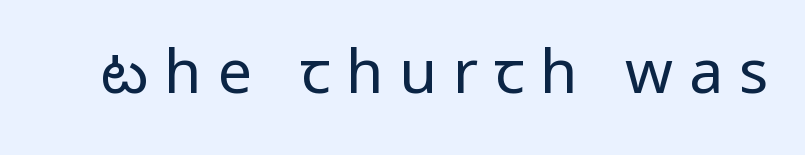
{"serif": "no", "italic": "no", "bold": "no", "weight": "regular", "width": "normal", "stroke_contrast": "low", "x_height": "medium", "monospaced": "no", "underline": "no", "letter_spacing": "wide", "letter_spacing_em": 0.26, "glyph_px": 61}
